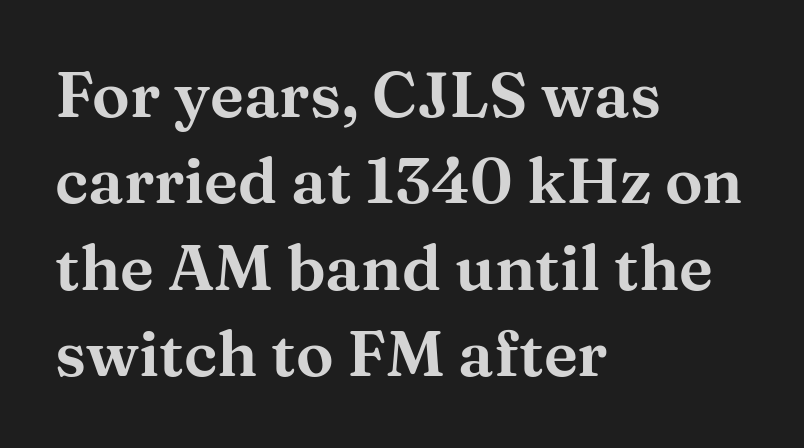
{"serif": "yes", "italic": "no", "width": "wide", "stroke_contrast": "medium", "x_height": "medium", "monospaced": "no", "underline": "no", "align": "left", "line_spacing": "normal", "line_spacing_ratio": 1.37, "letter_spacing": "normal", "letter_spacing_em": 0.0, "glyph_px": 63}
